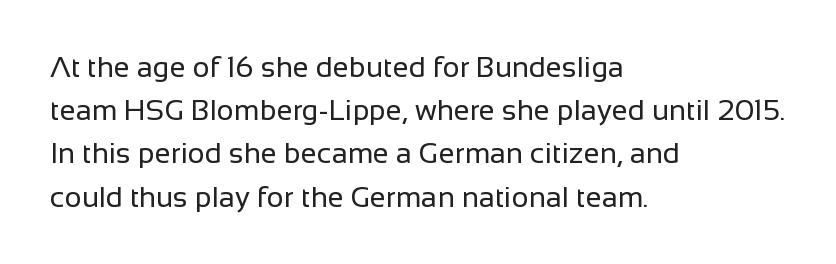
{"serif": "no", "italic": "no", "bold": "no", "weight": "regular", "width": "normal", "stroke_contrast": "low", "x_height": "medium", "monospaced": "no", "underline": "no", "align": "left", "line_spacing": "normal", "line_spacing_ratio": 1.49, "letter_spacing": "normal", "letter_spacing_em": 0.0, "glyph_px": 29}
